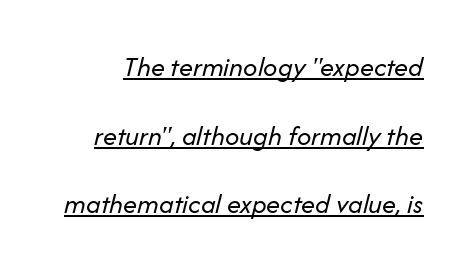
{"italic": "yes", "lean": "right", "slant_degrees": 14, "bold": "no", "weight": "regular", "width": "normal", "stroke_contrast": "low", "x_height": "medium", "monospaced": "no", "underline": "yes", "line_spacing": "loose", "line_spacing_ratio": 2.45, "letter_spacing": "normal", "letter_spacing_em": 0.0, "glyph_px": 28}
